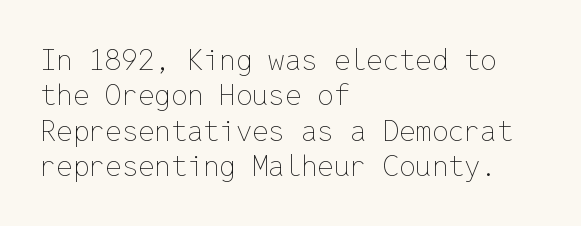
The image shows 29 px thin type, upright, monospaced; set left-aligned, line spacing 1.22x, normal letter spacing, not underlined; low stroke contrast and a medium x-height.
